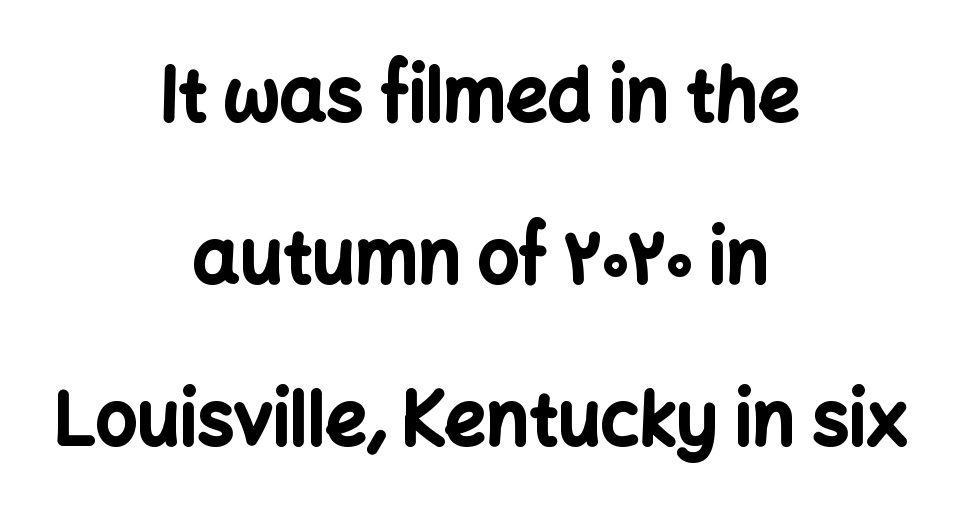
The image shows 73 px bold sans-serif type, upright; set centered, loose line spacing (2.22x), normal letter spacing, not underlined; low stroke contrast and a medium x-height.
